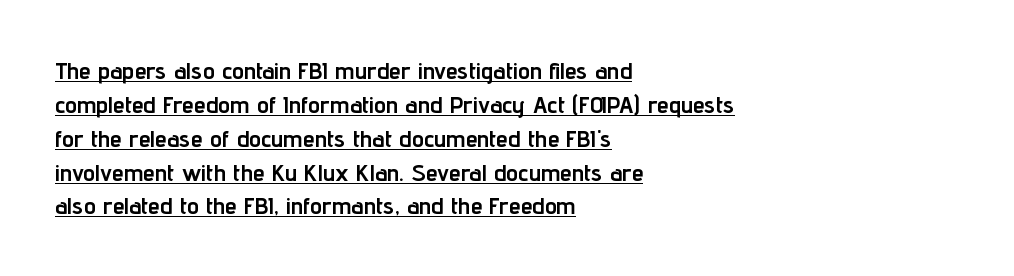
A roman cut, with each character standing at attention. These lines are set flush left with a ragged right edge. Check the space under the baseline: a stroke is drawn there. There is no visible air inserted between adjacent glyphs.
